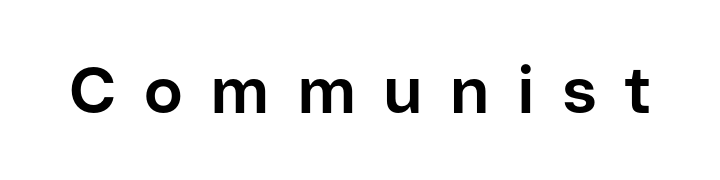
{"serif": "no", "italic": "no", "bold": "yes", "weight": "bold", "width": "normal", "stroke_contrast": "low", "x_height": "medium", "monospaced": "no", "underline": "no", "letter_spacing": "wide", "letter_spacing_em": 0.42, "glyph_px": 65}
